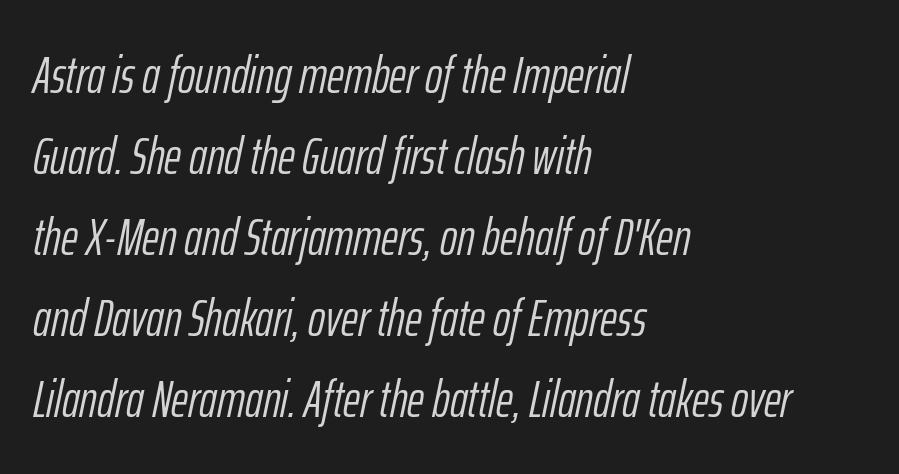
The image shows 52 px light, condensed type, italic (leaning right); set left-aligned, normal line spacing (1.56x), normal letter spacing, not underlined; low stroke contrast and a medium x-height.
